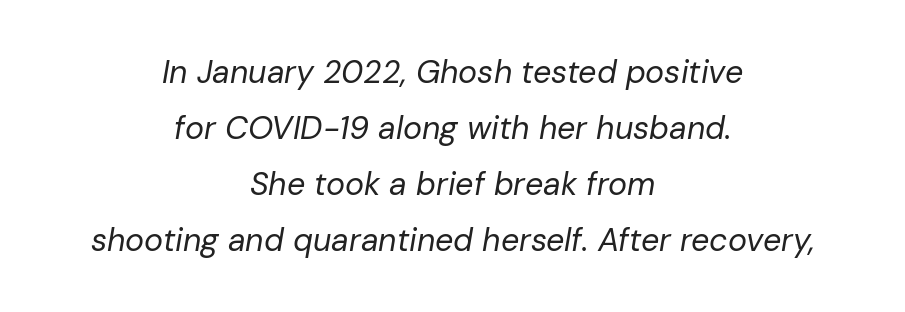
The image shows 32 px regular-weight type, italic (leaning right); set centered, line spacing 1.75x, normal letter spacing, not underlined; low stroke contrast and a medium x-height.
